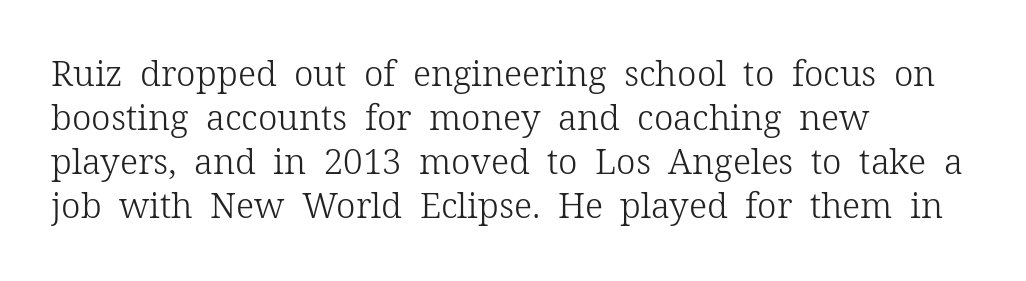
The type sits square on the baseline with zero lean. Quick note: interline space is typical. How are the letters spaced? Ordinarily, with no added tracking. Caption: face not bold, strokes unweighted.
